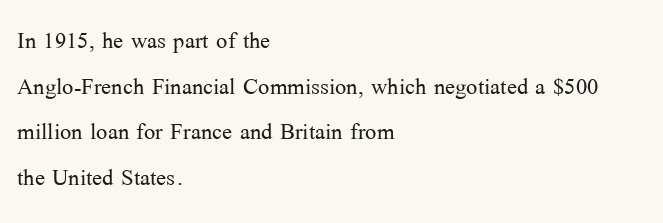
{"serif": "yes", "italic": "no", "bold": "no", "weight": "light", "width": "normal", "stroke_contrast": "medium", "x_height": "medium", "monospaced": "no", "underline": "no", "align": "left", "line_spacing": "normal", "line_spacing_ratio": 1.52, "letter_spacing": "normal", "letter_spacing_em": 0.0, "glyph_px": 30}
